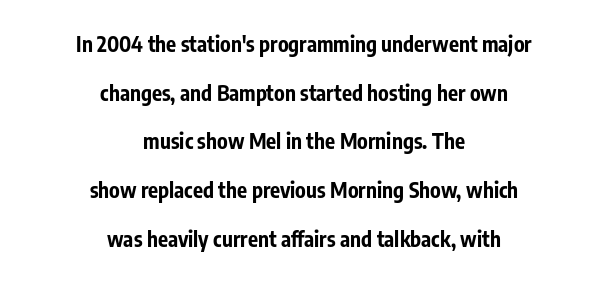
Q: Is the text bold? A: Yes.
Q: Is the text italic (slanted)? A: No, it is upright.
Q: Is the text underlined? A: No.
Q: How is the paragraph aligned? A: Centered.
Q: Is the spacing between letters normal or unusually wide? A: Normal.
Q: Is the spacing between lines tight, normal or loose? A: Loose.
